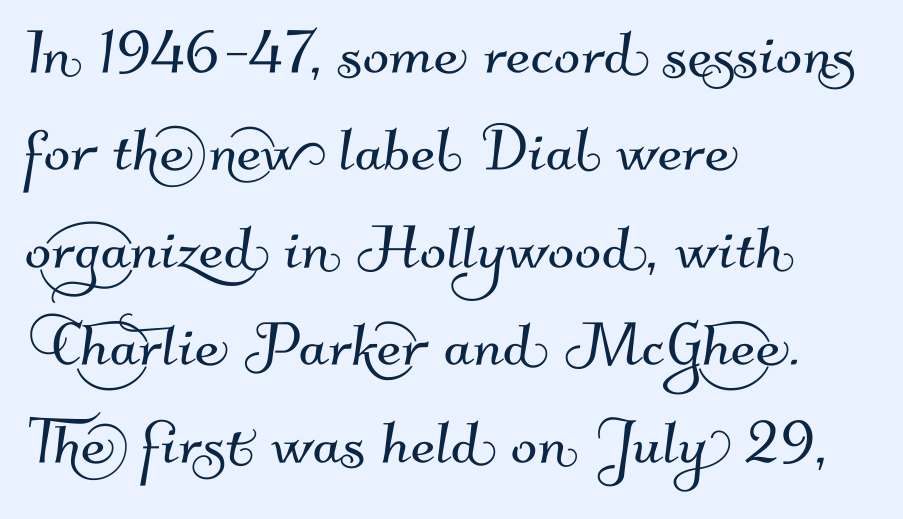
The image shows 78 px sans-serif type; set left-aligned, normal line spacing (1.25x), normal letter spacing, not underlined; medium stroke contrast and a small x-height.
